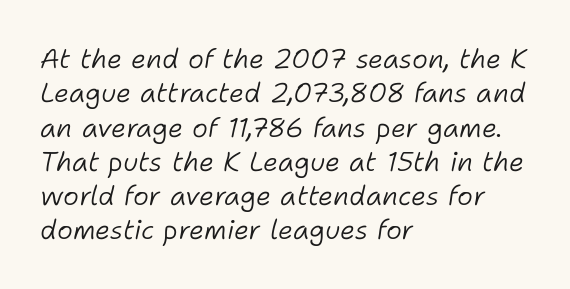
{"italic": "yes", "lean": "right", "slant_degrees": 11, "bold": "no", "underline": "no", "align": "left", "line_spacing": "normal", "line_spacing_ratio": 1.27, "letter_spacing": "normal", "letter_spacing_em": 0.0, "glyph_px": 27}
